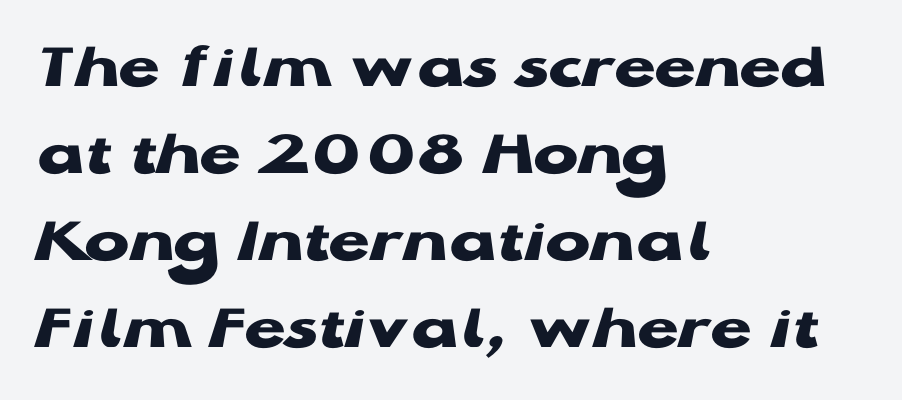
{"serif": "no", "italic": "no", "bold": "yes", "weight": "heavy", "width": "wide", "stroke_contrast": "low", "x_height": "medium", "monospaced": "no", "underline": "no", "align": "left", "line_spacing": "normal", "line_spacing_ratio": 1.3, "letter_spacing": "normal", "letter_spacing_em": 0.0, "glyph_px": 67}
